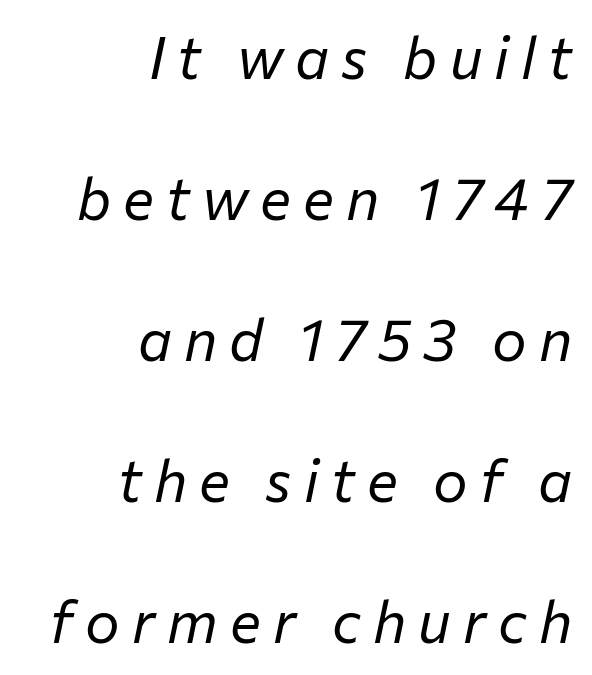
Note the varied advance widths — an 'i' is clearly narrower than an 'm'. The horizontal fit of the characters is loose and conspicuously gappy. The glyphs are unaccompanied by any horizontal stroke below them. Notice how the passage keeps a crisp vertical edge on the right only.
